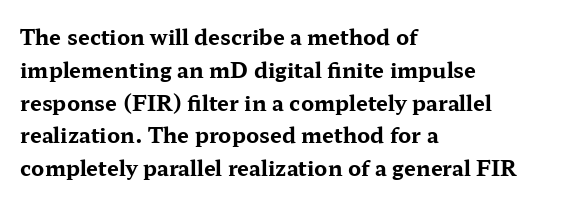
{"italic": "no", "bold": "yes", "underline": "no", "align": "left", "line_spacing": "normal", "line_spacing_ratio": 1.56, "letter_spacing": "normal", "letter_spacing_em": 0.0, "glyph_px": 21}
